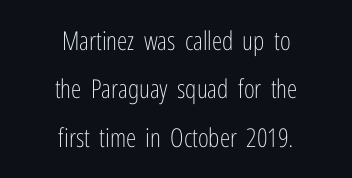
{"italic": "no", "bold": "no", "underline": "no", "align": "center", "line_spacing_ratio": 1.86, "letter_spacing": "normal", "letter_spacing_em": 0.0, "glyph_px": 26}
